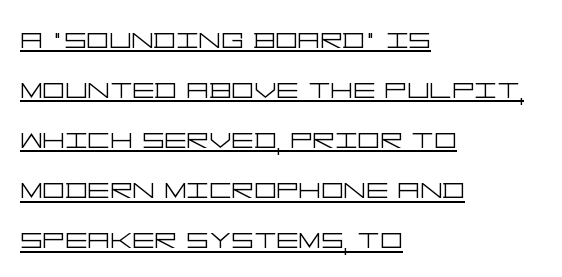
The image shows 35 px light, wide sans-serif type, upright; set left-aligned, normal line spacing (1.43x), normal letter spacing, underlined; low stroke contrast and a large x-height.
